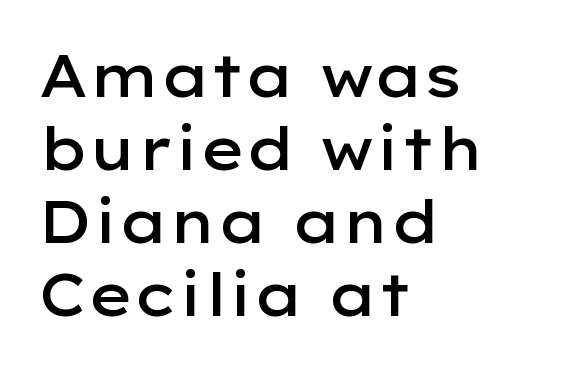
Q: Is the text bold? A: Semi-bold.
Q: Is the text italic (slanted)? A: No, it is upright.
Q: Is the typeface a serif or a sans-serif typeface? A: Sans-serif.
Q: Is the text underlined? A: No.
Q: How is the paragraph aligned? A: Left-aligned.
Q: Is the spacing between letters normal or unusually wide? A: Normal.
Q: Width (condensed, normal, or wide)? A: Wide.
Q: Stroke contrast? A: Low.
Q: x-height? A: Medium.
Q: Monospaced? A: No.
